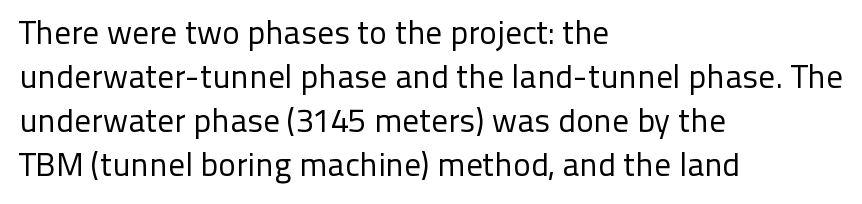
The image shows 33 px regular-weight sans-serif type, upright; set left-aligned, normal line spacing (1.33x), normal letter spacing, not underlined; low stroke contrast and a medium x-height.
